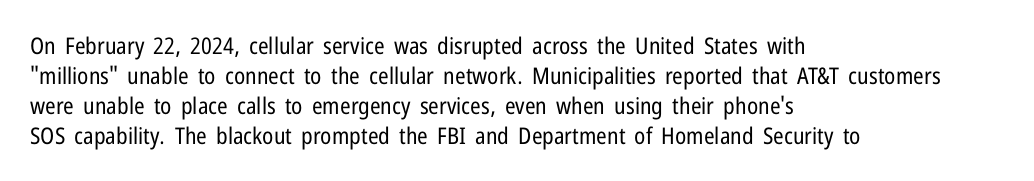
Q: Is the text bold? A: No.
Q: Is the text italic (slanted)? A: No, it is upright.
Q: Is the text underlined? A: No.
Q: How is the paragraph aligned? A: Left-aligned.
Q: Is the spacing between letters normal or unusually wide? A: Normal.
Q: Is the spacing between lines tight, normal or loose? A: Normal.
